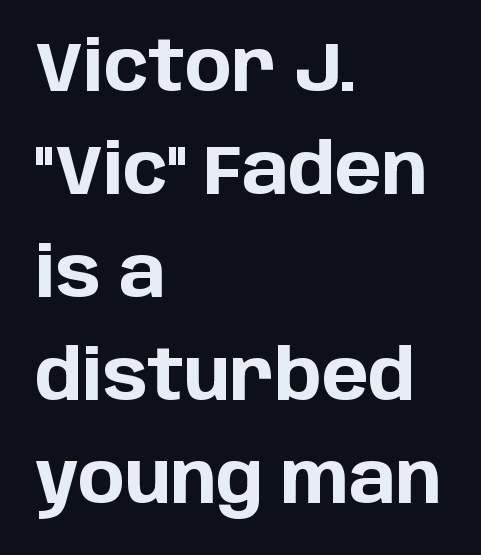
The image shows 70 px bold sans-serif type, upright; set left-aligned, normal line spacing (1.47x), normal letter spacing, not underlined; low stroke contrast and a large x-height.
